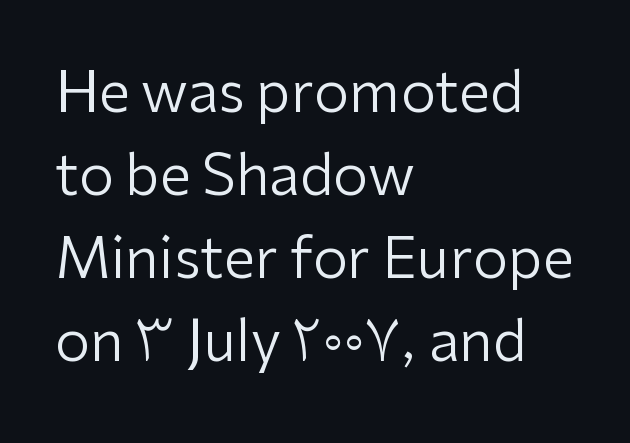
Q: Is the text bold? A: No.
Q: Is the text italic (slanted)? A: No, it is upright.
Q: Is the typeface a serif or a sans-serif typeface? A: Sans-serif.
Q: Is the text underlined? A: No.
Q: How is the paragraph aligned? A: Left-aligned.
Q: Is the spacing between letters normal or unusually wide? A: Normal.
Q: Is the spacing between lines tight, normal or loose? A: Normal.
Q: Width (condensed, normal, or wide)? A: Normal.
Q: Stroke contrast? A: Low.
Q: x-height? A: Medium.
Q: Monospaced? A: No.
